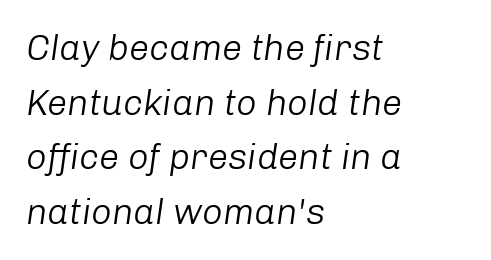
{"italic": "yes", "lean": "right", "slant_degrees": 8, "bold": "no", "weight": "light", "width": "normal", "stroke_contrast": "low", "x_height": "medium", "monospaced": "no", "underline": "no", "align": "left", "line_spacing": "normal", "line_spacing_ratio": 1.52, "letter_spacing": "normal", "letter_spacing_em": 0.0, "glyph_px": 36}
